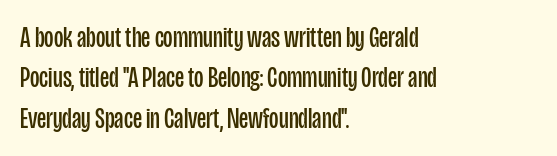
Q: Is the text bold? A: No.
Q: Is the text italic (slanted)? A: No, it is upright.
Q: Is the typeface a serif or a sans-serif typeface? A: Sans-serif.
Q: Is the text underlined? A: No.
Q: How is the paragraph aligned? A: Left-aligned.
Q: Is the spacing between letters normal or unusually wide? A: Normal.
Q: Is the spacing between lines tight, normal or loose? A: Normal.
Q: Width (condensed, normal, or wide)? A: Condensed.
Q: Stroke contrast? A: Low.
Q: x-height? A: Large.
Q: Monospaced? A: No.
